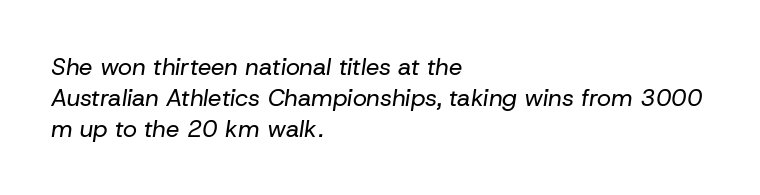
The image shows 24 px text type, italic (leaning right); set left-aligned, normal line spacing (1.29x), normal letter spacing, not underlined.
